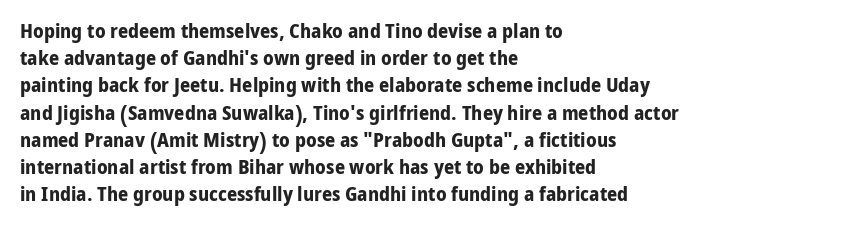
The image shows 20 px bold type, upright; set left-aligned, normal line spacing (1.36x), normal letter spacing, not underlined.
